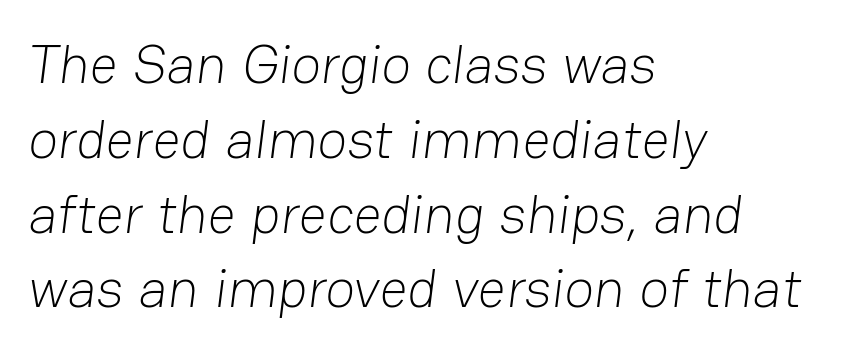
The image shows 55 px light sans-serif type; set left-aligned, normal line spacing (1.36x), normal letter spacing, not underlined; low stroke contrast and a medium x-height.
